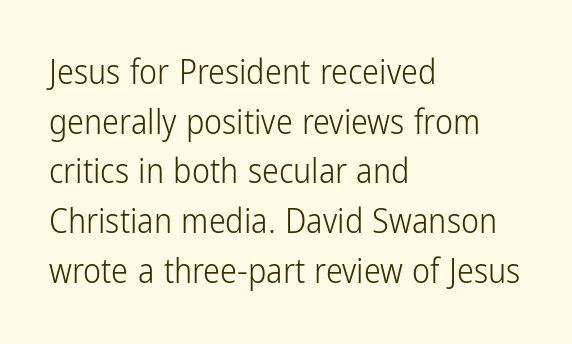
Q: Is the text bold? A: No.
Q: Is the text italic (slanted)? A: No, it is upright.
Q: Is the typeface a serif or a sans-serif typeface? A: Sans-serif.
Q: Is the text underlined? A: No.
Q: How is the paragraph aligned? A: Left-aligned.
Q: Is the spacing between letters normal or unusually wide? A: Normal.
Q: Is the spacing between lines tight, normal or loose? A: Normal.
Q: Width (condensed, normal, or wide)? A: Condensed.
Q: Stroke contrast? A: Low.
Q: x-height? A: Medium.
Q: Monospaced? A: No.
